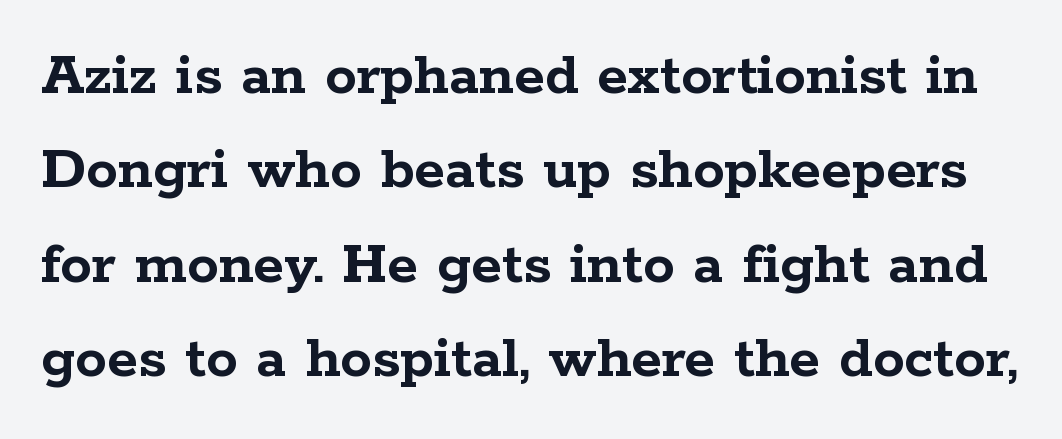
Just letters on the line, the space beneath them empty. No extra tracking has been applied to these lines. This sample has the flowing, uneven cadence of proportional lettering. Each new line begins a customary step beneath the previous one. Typesetter's note: full bold, strokes at maximum text heaviness. The letters stand straight up with perfectly vertical stems.
